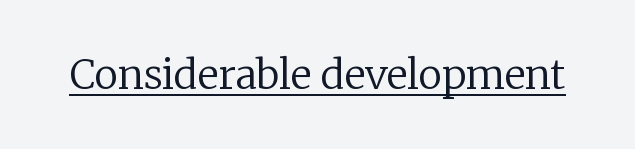
{"serif": "yes", "italic": "no", "bold": "no", "weight": "regular", "width": "normal", "stroke_contrast": "low", "x_height": "medium", "monospaced": "no", "underline": "yes", "letter_spacing": "normal", "letter_spacing_em": 0.0, "glyph_px": 40}
